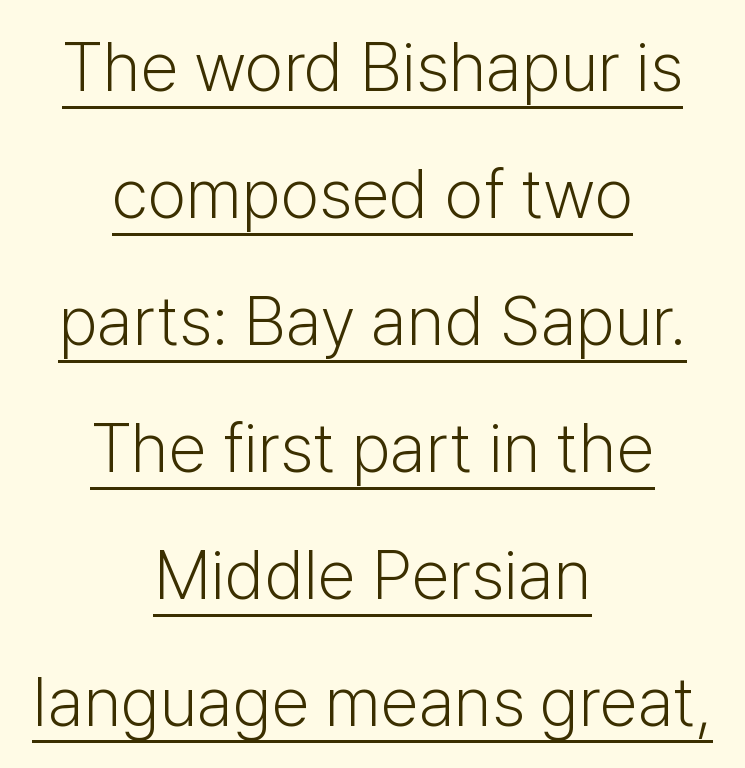
The specimen includes a rule beneath the text block's lines. The font sits on the lighter half of the weight spectrum, regular included. A typesetter would label this face a sans. Does the lettering tilt? It doesn't — this is upright. Think of a printed novel: that variable character pitch is what you see here. Words appear dense and cohesive because spacing is normal.
